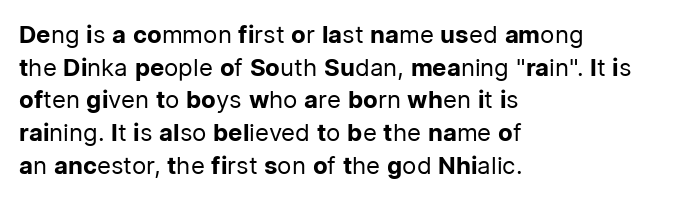
Q: Is the text bold? A: No.
Q: Is the text italic (slanted)? A: No, it is upright.
Q: Is the text underlined? A: No.
Q: How is the paragraph aligned? A: Left-aligned.
Q: Is the spacing between letters normal or unusually wide? A: Normal.
Q: Is the spacing between lines tight, normal or loose? A: Normal.
